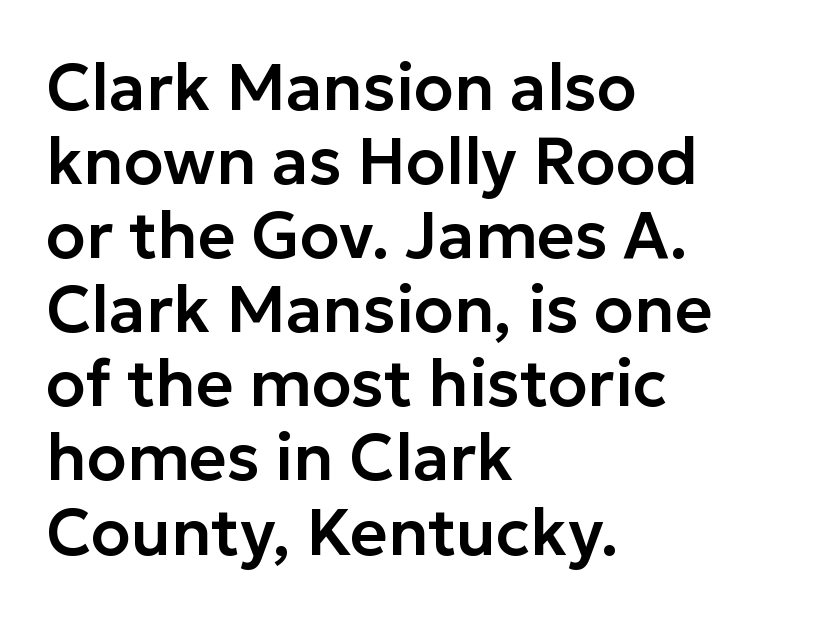
Q: Is the text italic (slanted)? A: No, it is upright.
Q: Is the typeface a serif or a sans-serif typeface? A: Sans-serif.
Q: Is the text underlined? A: No.
Q: How is the paragraph aligned? A: Left-aligned.
Q: Is the spacing between letters normal or unusually wide? A: Normal.
Q: Is the spacing between lines tight, normal or loose? A: Tight.
Q: Width (condensed, normal, or wide)? A: Normal.
Q: Stroke contrast? A: Low.
Q: x-height? A: Medium.
Q: Monospaced? A: No.
